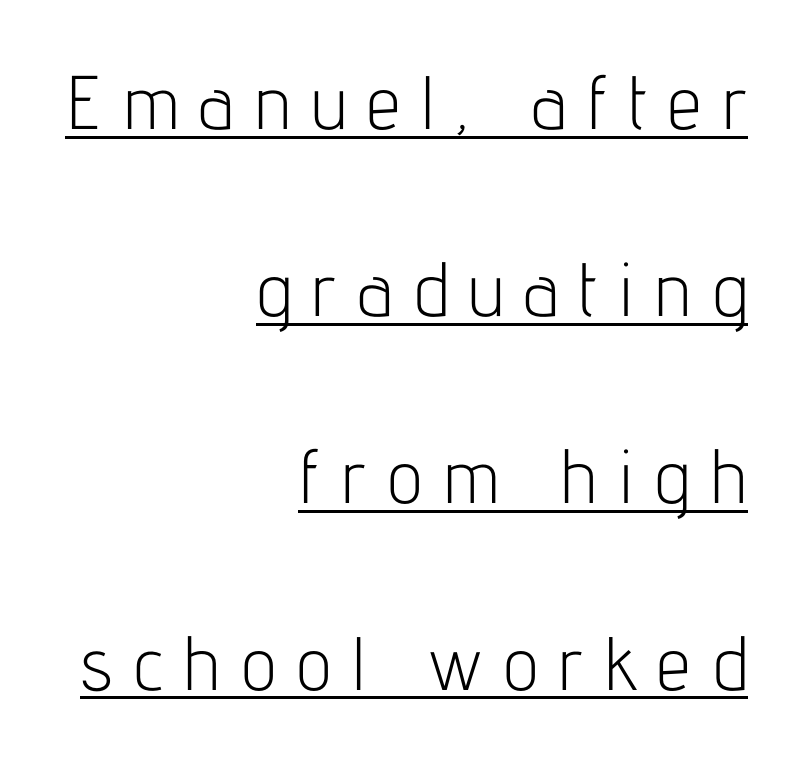
Every row of glyphs terminates at an identical x-position on the right. Looks like regular typesetting: each glyph gets only the width it needs. Stroke thickness stays within the range of a standard reading face or lighter. You can tell it's not italic because the verticals are truly vertical. Each letter's strokes conclude bluntly, with no projecting serifs.
